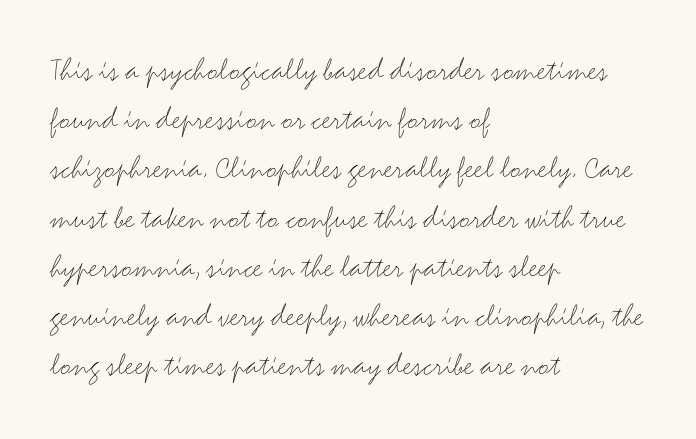
Tracking value appears to be zero — textbook default spacing. Leading matches the norm, producing a regular column. Letters rest on an invisible, unmarked baseline. Nothing heavy about these letters — not bold at all.
